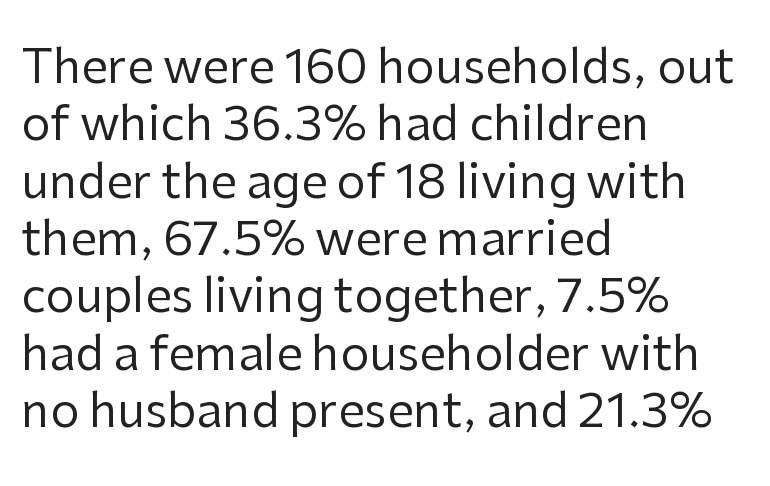
Letter spacing: default. Compared with a typical body face, this is equally light or lighter still. Spacing verdict: proportional, widths tailored to each character. The typesetter chose a ragged-right arrangement here. The face used here is a sans, in the tradition of grotesques and geometrics.
